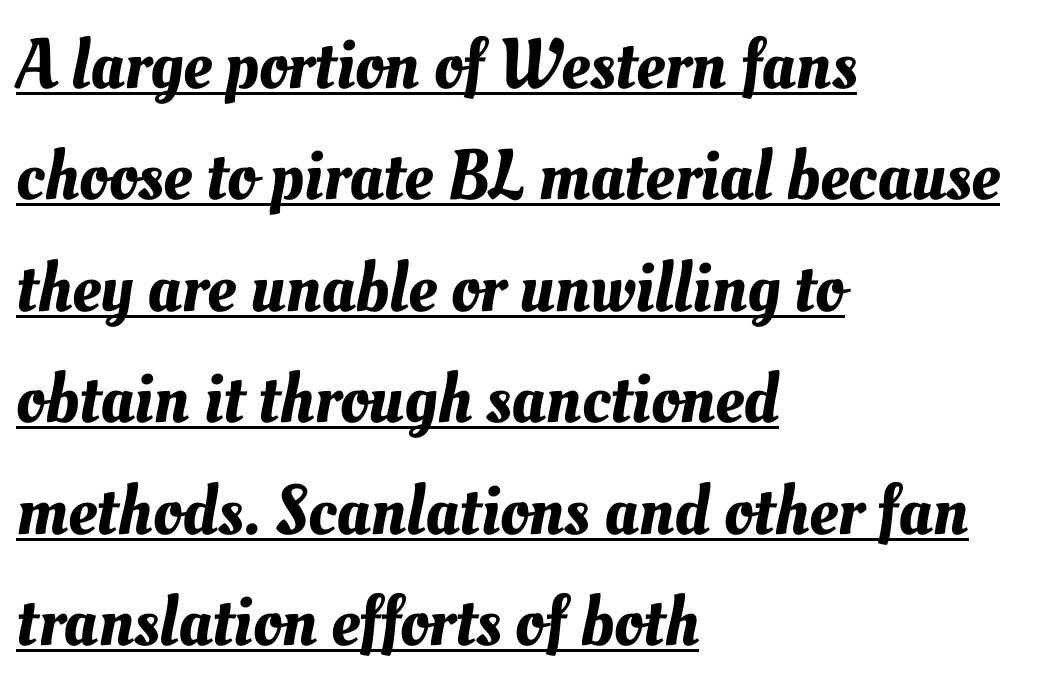
The image shows 71 px text type; set left-aligned, normal line spacing (1.57x), normal letter spacing, underlined; medium stroke contrast and a small x-height.
